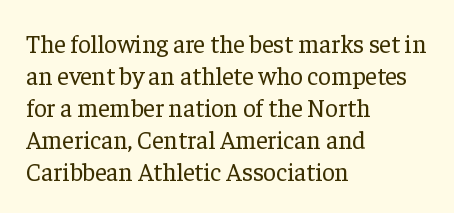
{"italic": "no", "bold": "no", "underline": "no", "align": "left", "line_spacing": "normal", "line_spacing_ratio": 1.28, "letter_spacing": "normal", "letter_spacing_em": 0.0, "glyph_px": 25}
